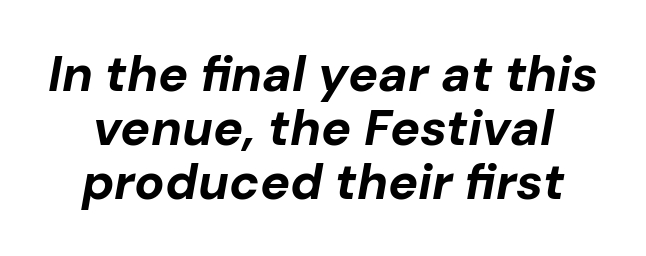
The foot of each line stays bare and open. You could barely slide anything between these rows. This sample has the flowing, uneven cadence of proportional lettering. Heft: maximum for text — a bold. There is no visible air inserted between adjacent glyphs. Tall strokes in this sample are angled rather than plumb.
